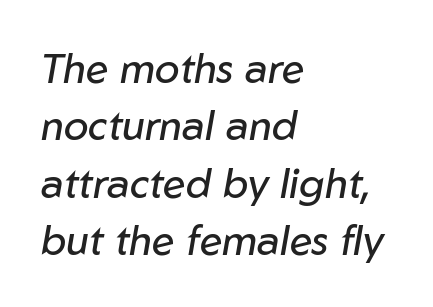
Glyph-to-glyph distance matches everyday printed text. The text carries the slant typical of an italic or oblique font. Descenders hang freely into open space. All the whitespace from short lines collects on the right. Letters have the restrained weight of plain body copy at most.
